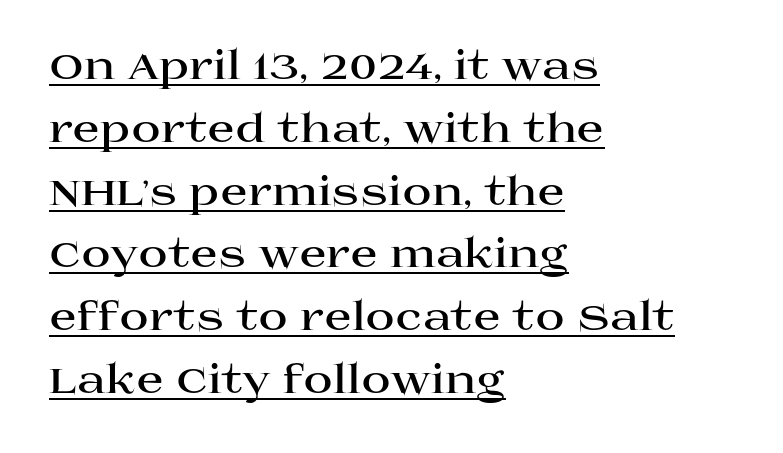
The image shows 40 px bold, wide serif type, upright; set left-aligned, normal line spacing (1.57x), normal letter spacing, underlined; high stroke contrast and a large x-height.
